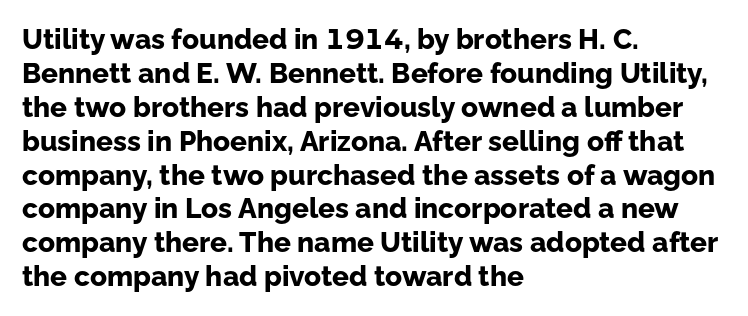
{"serif": "no", "italic": "no", "bold": "yes", "weight": "bold", "width": "normal", "stroke_contrast": "low", "x_height": "medium", "monospaced": "no", "underline": "no", "align": "left", "line_spacing_ratio": 1.21, "letter_spacing": "normal", "letter_spacing_em": 0.0, "glyph_px": 28}
